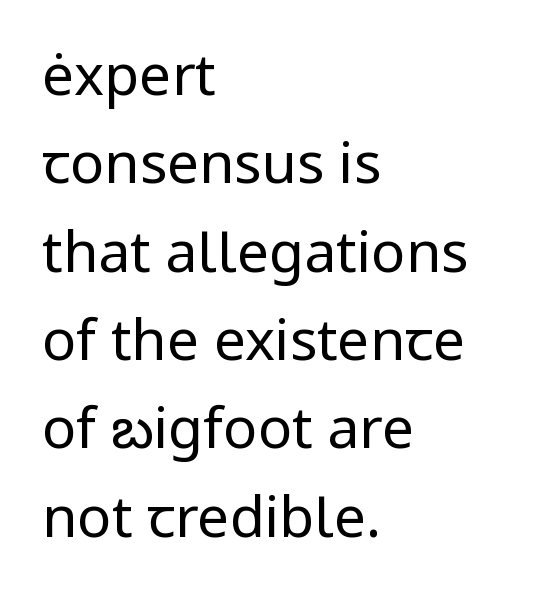
{"serif": "no", "italic": "no", "bold": "no", "weight": "regular", "width": "normal", "stroke_contrast": "low", "x_height": "medium", "monospaced": "no", "underline": "no", "align": "left", "line_spacing": "normal", "line_spacing_ratio": 1.55, "letter_spacing": "normal", "letter_spacing_em": 0.0, "glyph_px": 57}
